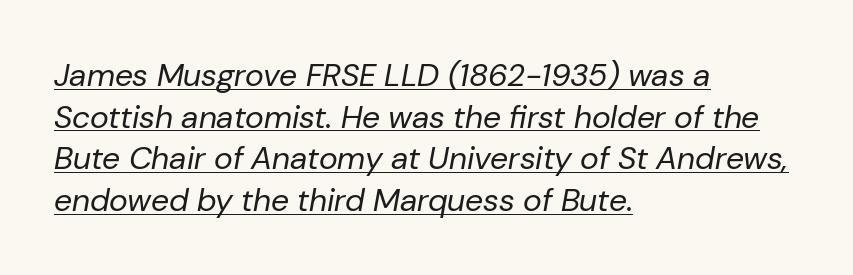
{"italic": "yes", "lean": "right", "slant_degrees": 10, "bold": "no", "weight": "regular", "width": "normal", "stroke_contrast": "low", "x_height": "medium", "monospaced": "no", "underline": "yes", "align": "left", "line_spacing": "normal", "line_spacing_ratio": 1.3, "letter_spacing": "normal", "letter_spacing_em": 0.0, "glyph_px": 32}
